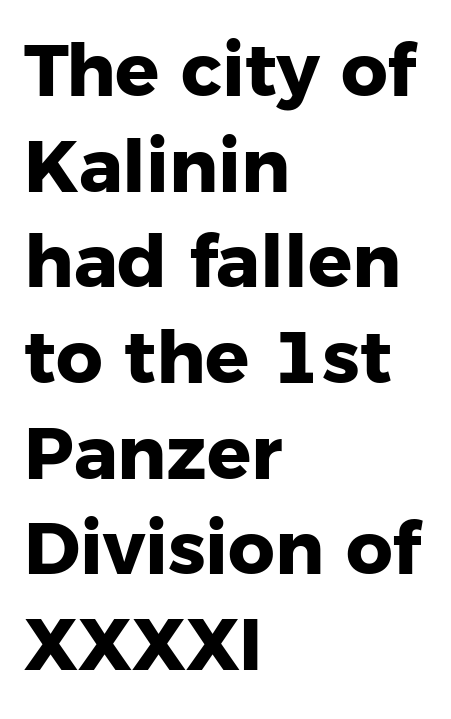
{"serif": "no", "italic": "no", "bold": "yes", "weight": "heavy", "width": "normal", "stroke_contrast": "low", "x_height": "medium", "monospaced": "no", "underline": "no", "align": "left", "line_spacing": "normal", "line_spacing_ratio": 1.31, "letter_spacing": "normal", "letter_spacing_em": 0.0, "glyph_px": 73}
